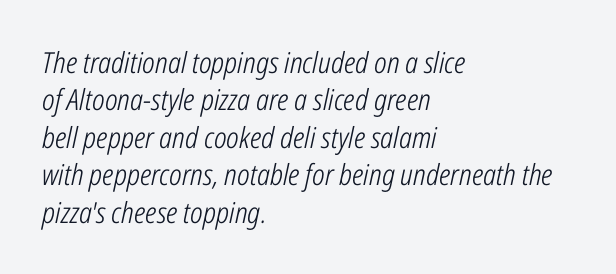
The setting favours the left margin, as ordinary paragraphs usually do. The passage shown is not bold in any degree. The face used here is proportionally spaced, like ordinary book or web type. The specimen reads as italic at a glance.
